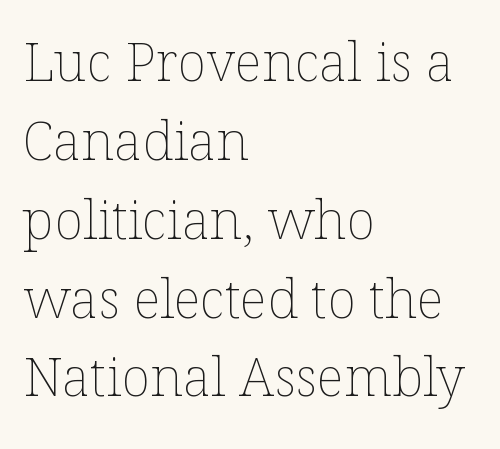
Q: Is the text bold? A: No.
Q: Is the text italic (slanted)? A: No, it is upright.
Q: Is the text underlined? A: No.
Q: How is the paragraph aligned? A: Left-aligned.
Q: Is the spacing between letters normal or unusually wide? A: Normal.
Q: Is the spacing between lines tight, normal or loose? A: Normal.
Q: Width (condensed, normal, or wide)? A: Normal.
Q: Stroke contrast? A: Low.
Q: x-height? A: Medium.
Q: Monospaced? A: No.
